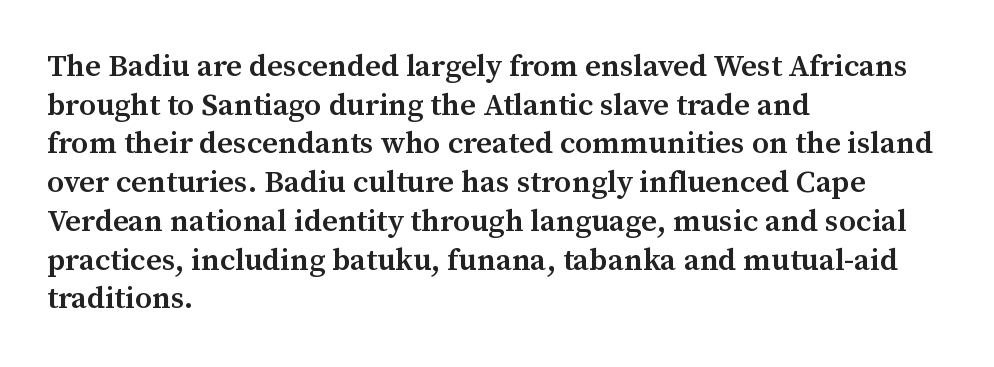
The typesetting leans somewhat heavy: a semibold. Rendered with straight, roman letterforms. Regarding serifs, this sample has them. Casual observation: everything's shoved over to the left. Between one letter and the next there's only the usual sliver of space.
